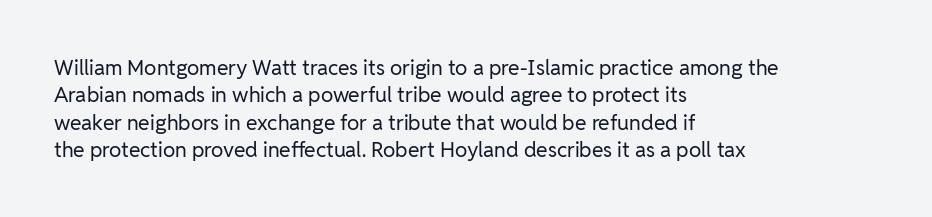
Q: Is the text bold? A: No.
Q: Is the text italic (slanted)? A: No, it is upright.
Q: Is the text underlined? A: No.
Q: How is the paragraph aligned? A: Left-aligned.
Q: Is the spacing between letters normal or unusually wide? A: Normal.
Q: Is the spacing between lines tight, normal or loose? A: Normal.
